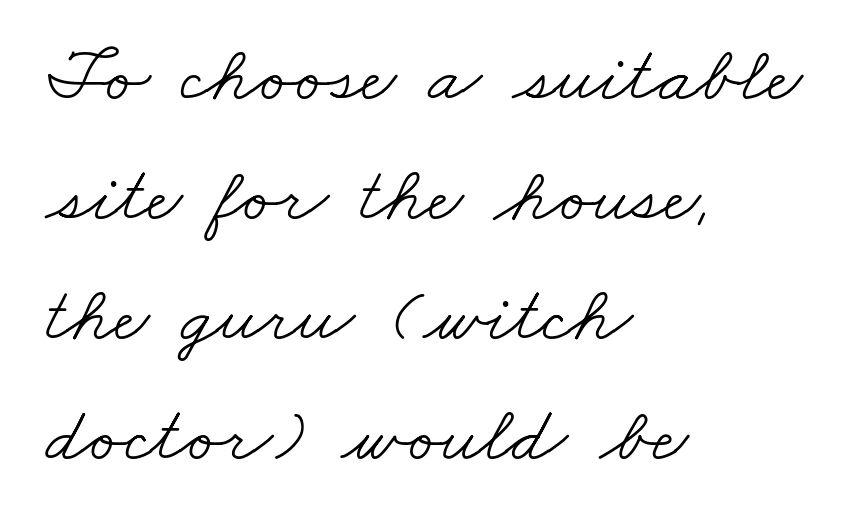
The image shows 78 px light, wide serif type; set left-aligned, normal line spacing (1.54x), normal letter spacing, not underlined; low stroke contrast and a small x-height.
